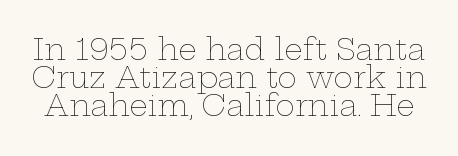
Nope, not italic — everything's standing straight. The space between consecutive lines is stingy. Spacing between characters is what you'd get straight out of the box. Lines of text with bare space underneath. Nothing heavy about these letters — not bold at all.
